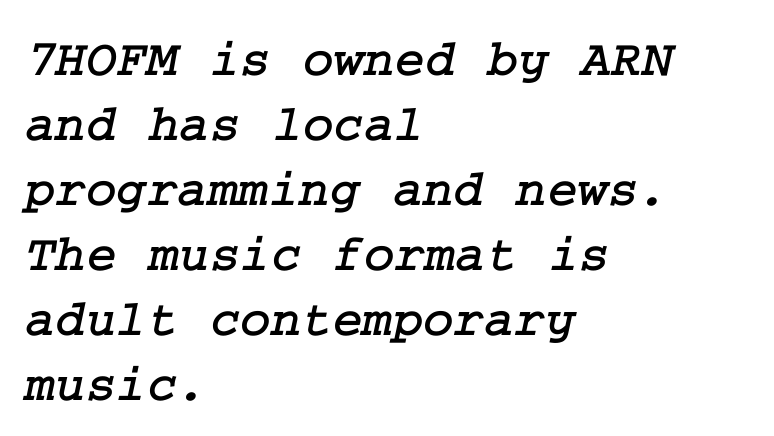
The image shows 52 px serif type; set left-aligned, normal line spacing (1.25x), normal letter spacing, not underlined; low stroke contrast and a medium x-height.
